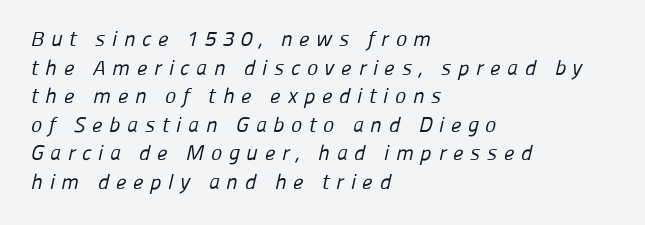
The image shows 21 px text type; set left-aligned, normal line spacing (1.36x), unusually wide letter spacing (+0.32 em), not underlined.
